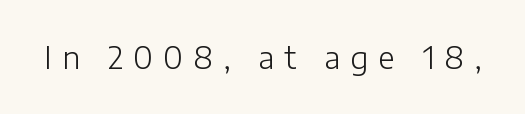
{"serif": "no", "italic": "no", "bold": "no", "weight": "light", "width": "normal", "stroke_contrast": "low", "x_height": "medium", "monospaced": "no", "underline": "no", "letter_spacing": "wide", "letter_spacing_em": 0.34, "glyph_px": 30}
